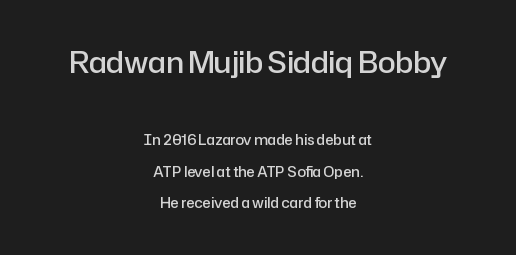
Nobody drew a line under any word here. The face used here is a sans, in the tradition of grotesques and geometrics. It's the straight-up-and-down kind of type. Looks like regular typesetting: each glyph gets only the width it needs. Default kerning and tracking; the words read as compact shapes. The earlier block is typeset at a bigger size than the later block.
